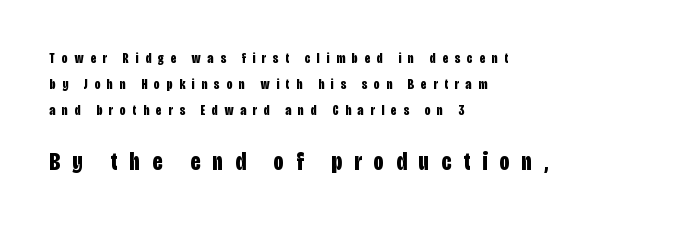
{"italic": "no", "bold": "yes", "underline": "no", "align": "left", "line_spacing_ratio": 1.84, "letter_spacing": "wide", "letter_spacing_em": 0.49, "larger_block": "second", "size_ratio": 1.79, "glyph_px": 25}
